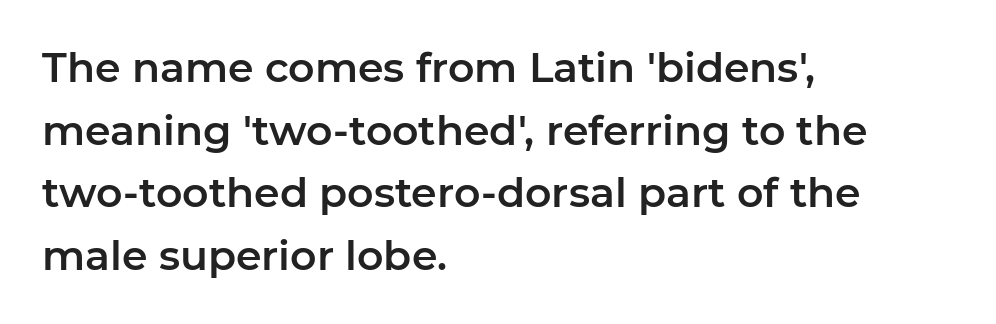
Is the block centered? No — it sits flush against the left margin. A typesetter would call this proportional, since set widths differ per character. This rendering leaves character spacing at its baseline value. Has an underline been added? It has not. Note: no serifs on the glyphs. Is there much room between lines? A standard amount, neither cramped nor airy.
